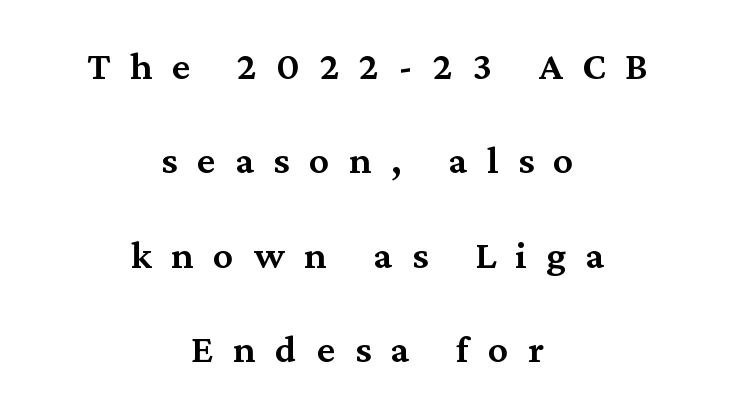
Do the characters align in a grid? No, the font is proportional. Classification — serif. Beneath every word, the page is bare. Compared with typical paragraphs, the rows here are farther apart.
